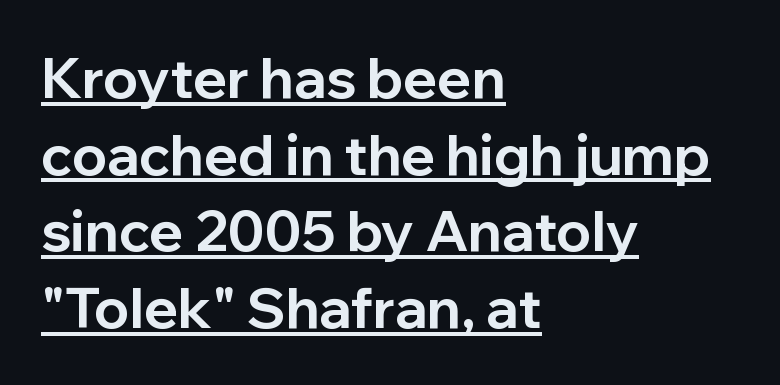
{"serif": "no", "italic": "no", "bold": "yes", "weight": "bold", "width": "normal", "stroke_contrast": "low", "x_height": "medium", "monospaced": "no", "underline": "yes", "align": "left", "line_spacing": "normal", "line_spacing_ratio": 1.37, "letter_spacing": "normal", "letter_spacing_em": 0.0, "glyph_px": 56}
